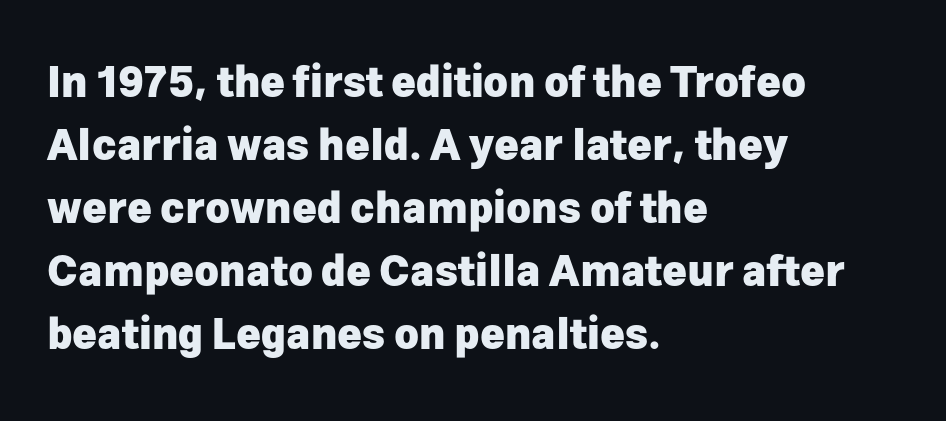
Q: Is the text bold? A: Yes.
Q: Is the text italic (slanted)? A: No, it is upright.
Q: Is the typeface a serif or a sans-serif typeface? A: Sans-serif.
Q: Is the text underlined? A: No.
Q: How is the paragraph aligned? A: Left-aligned.
Q: Is the spacing between letters normal or unusually wide? A: Normal.
Q: Is the spacing between lines tight, normal or loose? A: Normal.
Q: Width (condensed, normal, or wide)? A: Normal.
Q: Stroke contrast? A: Low.
Q: x-height? A: Medium.
Q: Monospaced? A: No.
